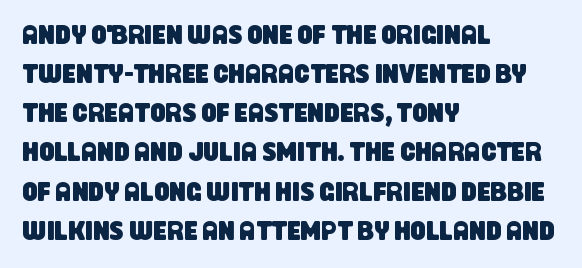
Q: Is the text underlined? A: No.
Q: How is the paragraph aligned? A: Left-aligned.
Q: Is the spacing between letters normal or unusually wide? A: Normal.
Q: Is the spacing between lines tight, normal or loose? A: Normal.
